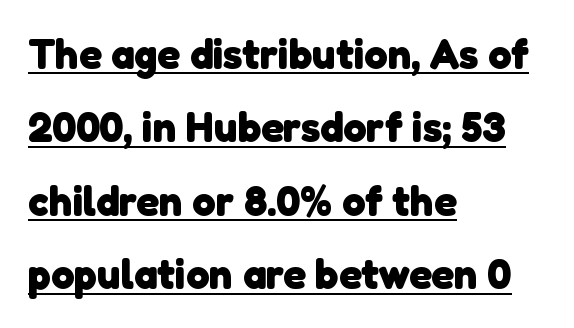
Q: Is the text bold? A: Yes.
Q: Is the typeface a serif or a sans-serif typeface? A: Sans-serif.
Q: Is the text underlined? A: Yes.
Q: How is the paragraph aligned? A: Left-aligned.
Q: Is the spacing between letters normal or unusually wide? A: Normal.
Q: Width (condensed, normal, or wide)? A: Normal.
Q: Stroke contrast? A: Low.
Q: x-height? A: Medium.
Q: Monospaced? A: No.
